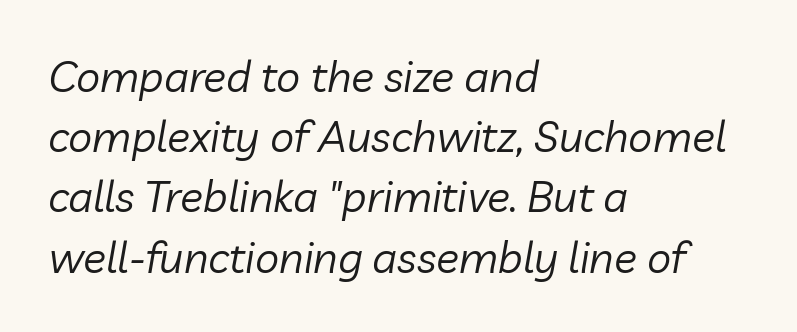
Q: Is the text bold? A: No.
Q: Is the text italic (slanted)? A: Yes, it leans right by about 10 degrees.
Q: Is the text underlined? A: No.
Q: How is the paragraph aligned? A: Left-aligned.
Q: Is the spacing between letters normal or unusually wide? A: Normal.
Q: Is the spacing between lines tight, normal or loose? A: Normal.
Q: Width (condensed, normal, or wide)? A: Normal.
Q: Stroke contrast? A: Low.
Q: x-height? A: Medium.
Q: Monospaced? A: No.
